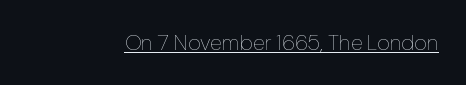
{"italic": "no", "bold": "no", "underline": "yes", "letter_spacing": "normal", "letter_spacing_em": 0.0, "glyph_px": 22}
